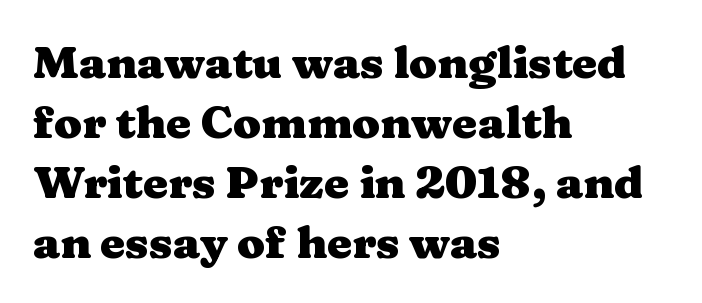
Q: Is the text bold? A: Yes.
Q: Is the text italic (slanted)? A: No, it is upright.
Q: Is the typeface a serif or a sans-serif typeface? A: Serif.
Q: Is the text underlined? A: No.
Q: How is the paragraph aligned? A: Left-aligned.
Q: Is the spacing between letters normal or unusually wide? A: Normal.
Q: Is the spacing between lines tight, normal or loose? A: Normal.
Q: Width (condensed, normal, or wide)? A: Wide.
Q: Stroke contrast? A: Medium.
Q: x-height? A: Medium.
Q: Monospaced? A: No.
